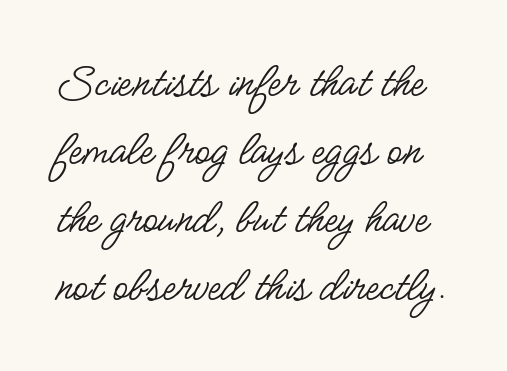
{"serif": "no", "bold": "no", "weight": "regular", "width": "condensed", "stroke_contrast": "low", "x_height": "small", "monospaced": "no", "underline": "no", "line_spacing": "normal", "line_spacing_ratio": 1.36, "letter_spacing": "normal", "letter_spacing_em": 0.0, "glyph_px": 50}
